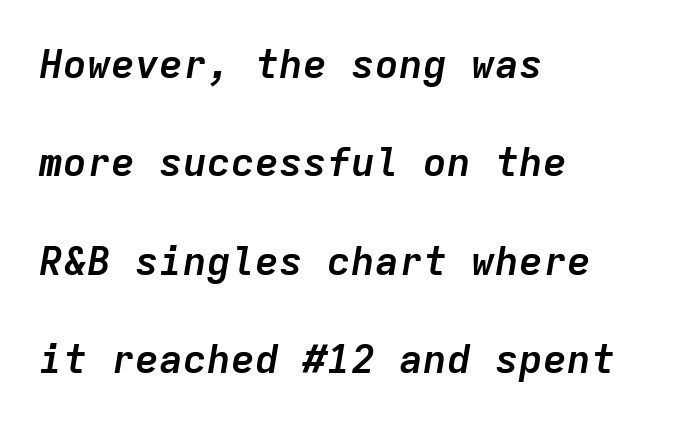
Q: Is the text bold? A: Yes.
Q: Is the text italic (slanted)? A: Yes, it leans right by about 9 degrees.
Q: Is the text underlined? A: No.
Q: How is the paragraph aligned? A: Left-aligned.
Q: Is the spacing between letters normal or unusually wide? A: Normal.
Q: Is the spacing between lines tight, normal or loose? A: Loose.
Q: Width (condensed, normal, or wide)? A: Normal.
Q: Stroke contrast? A: Low.
Q: x-height? A: Medium.
Q: Monospaced? A: Yes.
